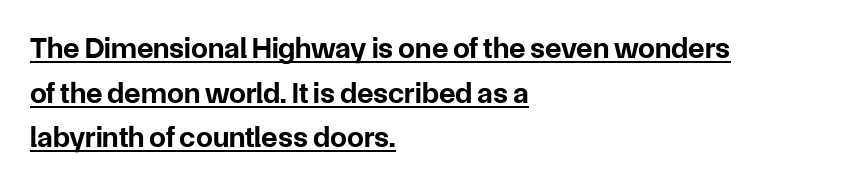
{"serif": "no", "italic": "no", "bold": "yes", "weight": "bold", "width": "normal", "stroke_contrast": "low", "x_height": "medium", "monospaced": "no", "underline": "yes", "align": "left", "line_spacing": "normal", "line_spacing_ratio": 1.49, "letter_spacing": "normal", "letter_spacing_em": 0.0, "glyph_px": 30}
